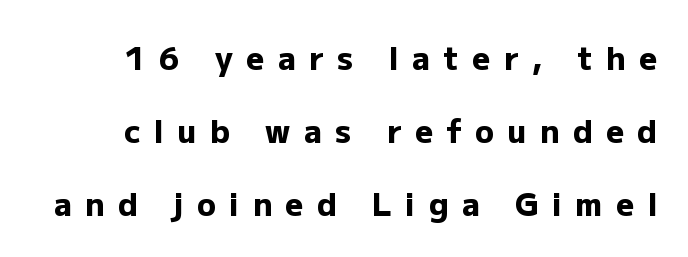
{"serif": "no", "italic": "no", "bold": "yes", "weight": "heavy", "width": "normal", "stroke_contrast": "low", "x_height": "medium", "monospaced": "no", "underline": "no", "line_spacing": "loose", "line_spacing_ratio": 2.36, "letter_spacing": "wide", "letter_spacing_em": 0.44, "glyph_px": 31}
